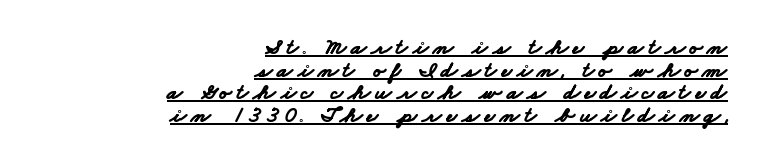
The image shows 23 px bold type; set right-aligned, tight line spacing (0.98x), unusually wide letter spacing (+0.21 em), underlined.
